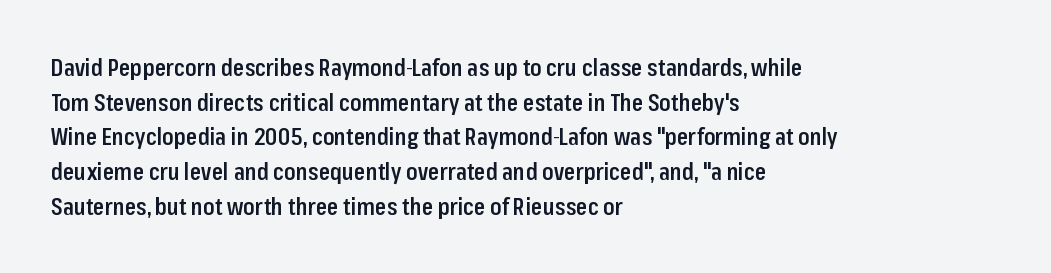
The image shows 23 px text type, upright; set left-aligned, normal line spacing (1.51x), normal letter spacing, not underlined.
